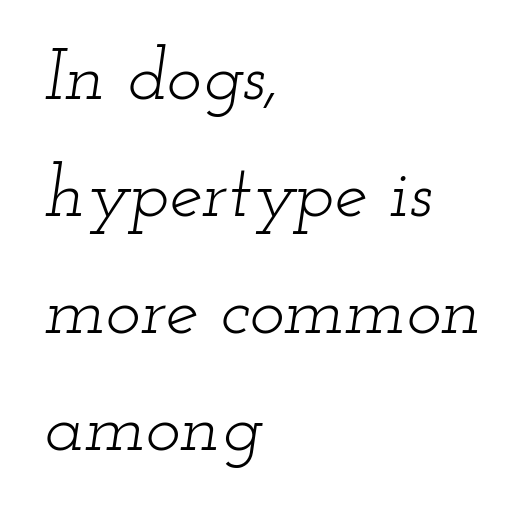
{"serif": "yes", "italic": "yes", "lean": "right", "slant_degrees": 12, "bold": "no", "weight": "light", "width": "wide", "stroke_contrast": "low", "x_height": "small", "monospaced": "no", "underline": "no", "align": "left", "line_spacing": "normal", "line_spacing_ratio": 1.58, "letter_spacing": "normal", "letter_spacing_em": 0.0, "glyph_px": 74}
